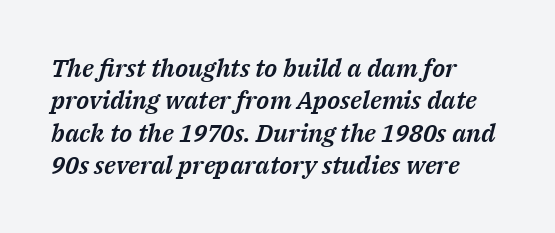
Beneath every word, the page is bare. Horizontally, the lines are justified to the leading edge only. These lines keep a tight, regular rhythm from letter to letter. Compared with typical paragraphs, the rows here are spaced about the same.
